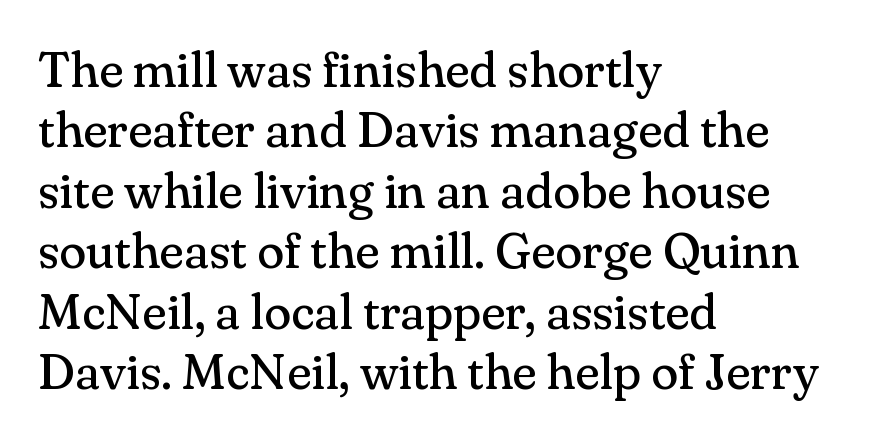
Q: Is the text bold? A: No.
Q: Is the text italic (slanted)? A: No, it is upright.
Q: Is the typeface a serif or a sans-serif typeface? A: Serif.
Q: Is the text underlined? A: No.
Q: How is the paragraph aligned? A: Left-aligned.
Q: Is the spacing between letters normal or unusually wide? A: Normal.
Q: Width (condensed, normal, or wide)? A: Normal.
Q: Stroke contrast? A: Medium.
Q: x-height? A: Small.
Q: Monospaced? A: No.
